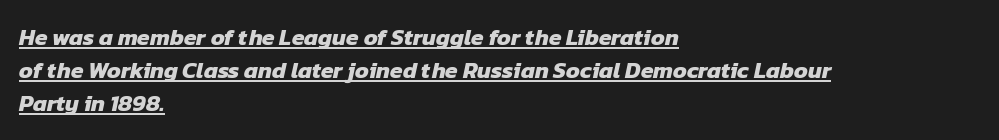
The image shows 23 px bold type; set left-aligned, normal line spacing (1.43x), normal letter spacing, underlined.
